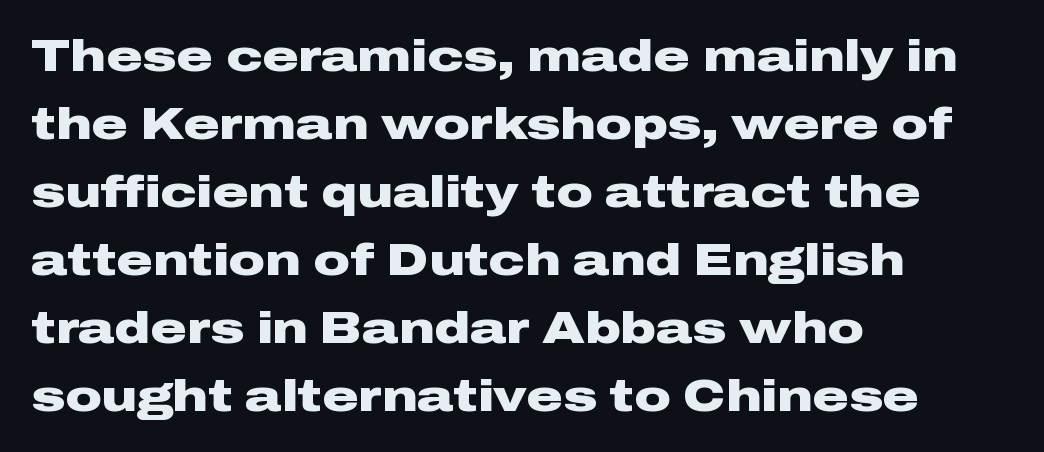
The font is running at its bold setting. The designer went with a sans here, leaving each stem footless. Rows of type keep a routine distance in the vertical direction. Glance below the letters and you will spot only blank space.
